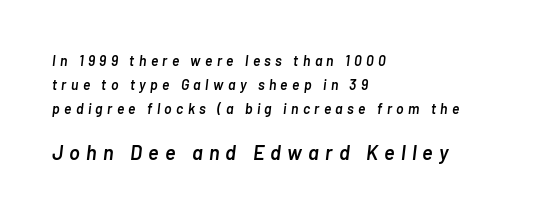
{"italic": "yes", "lean": "right", "slant_degrees": 7, "bold": "semi", "underline": "no", "align": "left", "line_spacing_ratio": 1.72, "letter_spacing": "wide", "letter_spacing_em": 0.31, "larger_block": "second", "size_ratio": 1.43, "glyph_px": 20}
